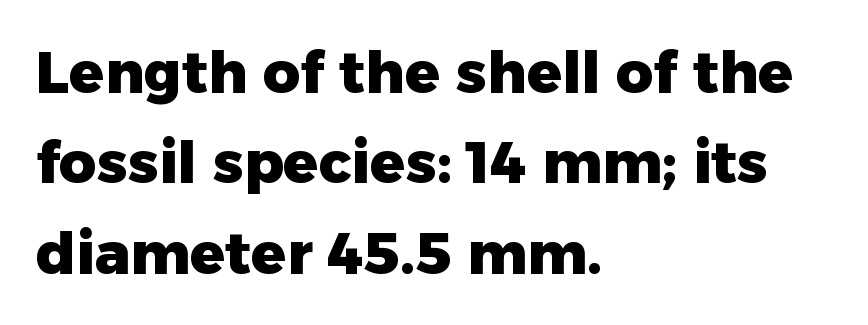
{"serif": "no", "italic": "no", "bold": "yes", "weight": "heavy", "width": "normal", "stroke_contrast": "low", "x_height": "medium", "monospaced": "no", "underline": "no", "align": "left", "line_spacing": "normal", "line_spacing_ratio": 1.56, "letter_spacing": "normal", "letter_spacing_em": 0.0, "glyph_px": 58}
